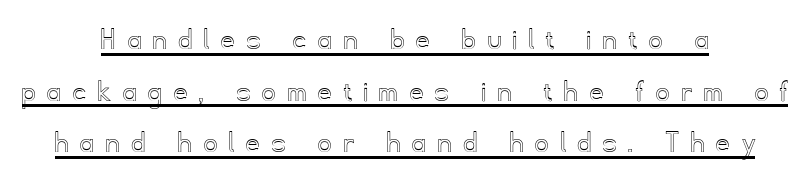
Q: Is the text italic (slanted)? A: No, it is upright.
Q: Is the text underlined? A: Yes.
Q: How is the paragraph aligned? A: Centered.
Q: Is the spacing between letters normal or unusually wide? A: Unusually wide.
Q: Is the spacing between lines tight, normal or loose? A: Normal.
Q: Width (condensed, normal, or wide)? A: Normal.
Q: x-height? A: Small.
Q: Monospaced? A: No.
